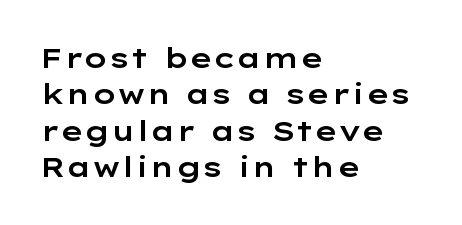
The image shows 28 px wide sans-serif type, upright; set left-aligned, normal line spacing (1.3x), normal letter spacing, not underlined; low stroke contrast and a medium x-height.
